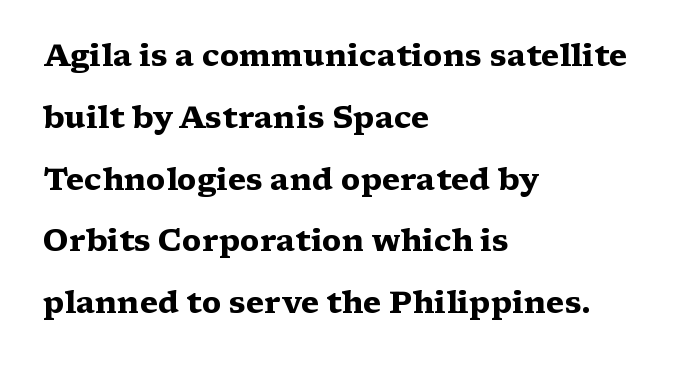
Q: Is the text bold? A: Yes.
Q: Is the text italic (slanted)? A: No, it is upright.
Q: Is the typeface a serif or a sans-serif typeface? A: Serif.
Q: Is the text underlined? A: No.
Q: How is the paragraph aligned? A: Left-aligned.
Q: Is the spacing between letters normal or unusually wide? A: Normal.
Q: Is the spacing between lines tight, normal or loose? A: Loose.
Q: Width (condensed, normal, or wide)? A: Wide.
Q: Stroke contrast? A: Medium.
Q: x-height? A: Medium.
Q: Monospaced? A: No.
